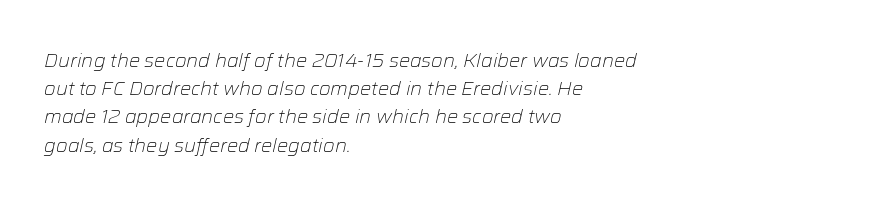
Q: Is the text bold? A: No.
Q: Is the text italic (slanted)? A: Yes, it leans right by about 12 degrees.
Q: Is the text underlined? A: No.
Q: How is the paragraph aligned? A: Left-aligned.
Q: Is the spacing between letters normal or unusually wide? A: Normal.
Q: Is the spacing between lines tight, normal or loose? A: Normal.
